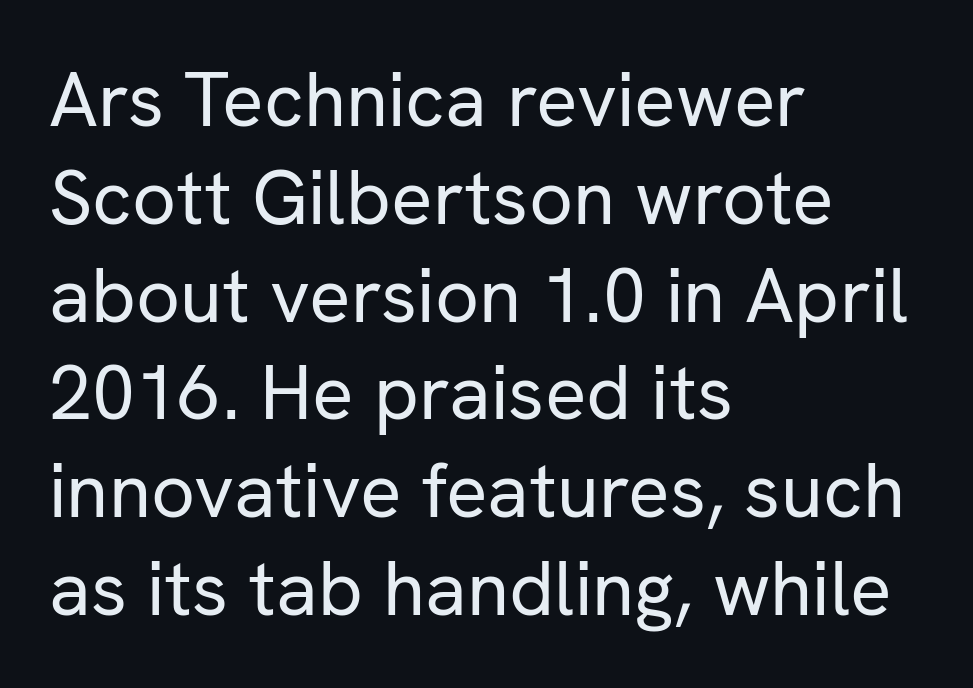
The image shows 77 px regular-weight sans-serif type, upright; set left-aligned, normal line spacing (1.27x), normal letter spacing, not underlined; low stroke contrast and a medium x-height.
